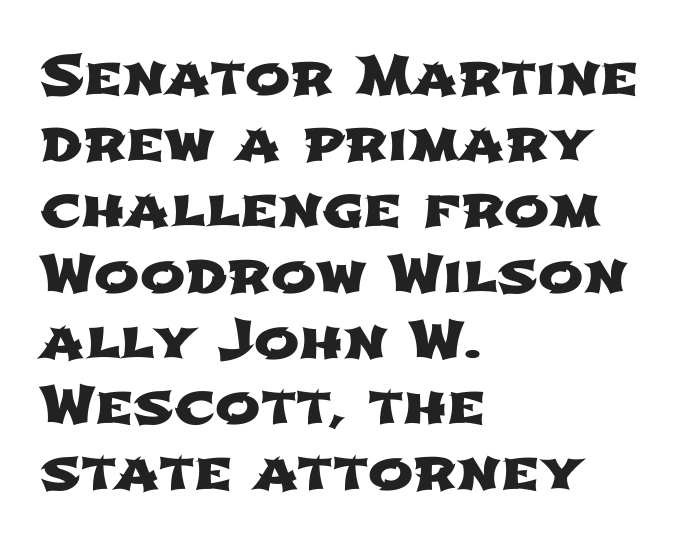
Q: Is the typeface a serif or a sans-serif typeface? A: Sans-serif.
Q: Is the text underlined? A: No.
Q: How is the paragraph aligned? A: Left-aligned.
Q: Is the spacing between letters normal or unusually wide? A: Normal.
Q: Width (condensed, normal, or wide)? A: Wide.
Q: Stroke contrast? A: Low.
Q: x-height? A: Medium.
Q: Monospaced? A: No.
